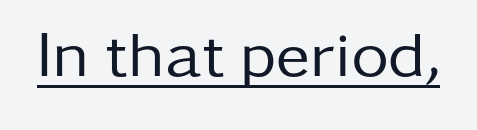
The image shows 65 px regular-weight sans-serif type, upright; set normal letter spacing, underlined; low stroke contrast and a medium x-height.
